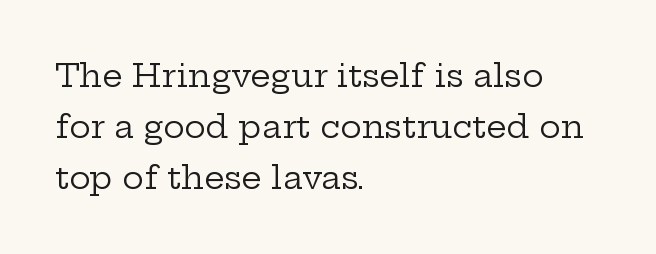
Q: Is the text bold? A: No.
Q: Is the text italic (slanted)? A: No, it is upright.
Q: Is the typeface a serif or a sans-serif typeface? A: Serif.
Q: Is the text underlined? A: No.
Q: How is the paragraph aligned? A: Left-aligned.
Q: Is the spacing between letters normal or unusually wide? A: Normal.
Q: Is the spacing between lines tight, normal or loose? A: Normal.
Q: Width (condensed, normal, or wide)? A: Wide.
Q: Stroke contrast? A: Low.
Q: x-height? A: Medium.
Q: Monospaced? A: No.
